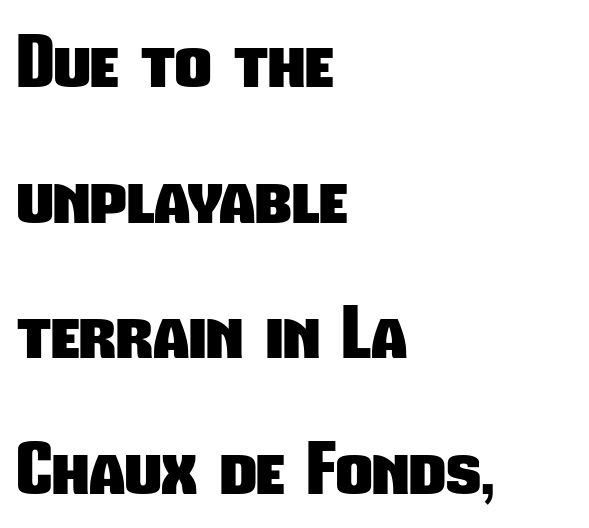
Q: Is the text bold? A: Yes.
Q: Is the typeface a serif or a sans-serif typeface? A: Sans-serif.
Q: Is the text underlined? A: No.
Q: How is the paragraph aligned? A: Left-aligned.
Q: Is the spacing between letters normal or unusually wide? A: Normal.
Q: Is the spacing between lines tight, normal or loose? A: Loose.
Q: Width (condensed, normal, or wide)? A: Condensed.
Q: Stroke contrast? A: Low.
Q: x-height? A: Medium.
Q: Monospaced? A: No.
